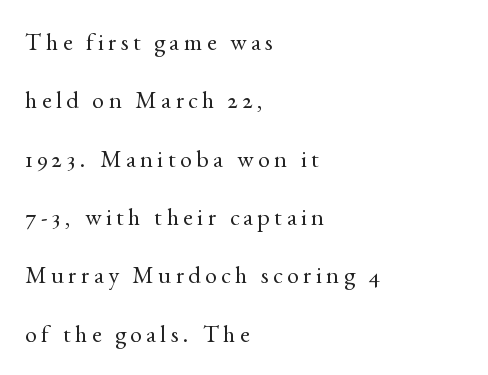
Teacher's note: observe the even left margin — that is flush-left alignment. Every character sits straight up, as roman type does. The typesetting does not lean heavy: it is not bold. A typesetter would call this leading open, well beyond the default. The gap between lines stays unmarked.
